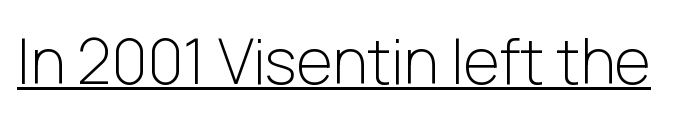
Q: Is the text bold? A: No.
Q: Is the text italic (slanted)? A: No, it is upright.
Q: Is the typeface a serif or a sans-serif typeface? A: Sans-serif.
Q: Is the text underlined? A: Yes.
Q: Is the spacing between letters normal or unusually wide? A: Normal.
Q: Width (condensed, normal, or wide)? A: Normal.
Q: Stroke contrast? A: Low.
Q: x-height? A: Medium.
Q: Monospaced? A: No.
